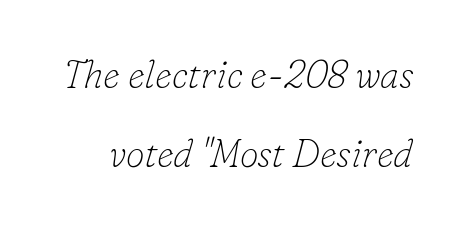
Q: Is the text bold? A: No.
Q: Is the text italic (slanted)? A: Yes, it leans right by about 16 degrees.
Q: Is the typeface a serif or a sans-serif typeface? A: Serif.
Q: Is the text underlined? A: No.
Q: Is the spacing between letters normal or unusually wide? A: Normal.
Q: Is the spacing between lines tight, normal or loose? A: Loose.
Q: Width (condensed, normal, or wide)? A: Normal.
Q: Stroke contrast? A: Low.
Q: x-height? A: Small.
Q: Monospaced? A: No.
